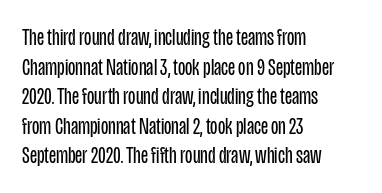
The image shows 24 px text type, upright; set left-aligned, line spacing 1.23x, normal letter spacing, not underlined.
